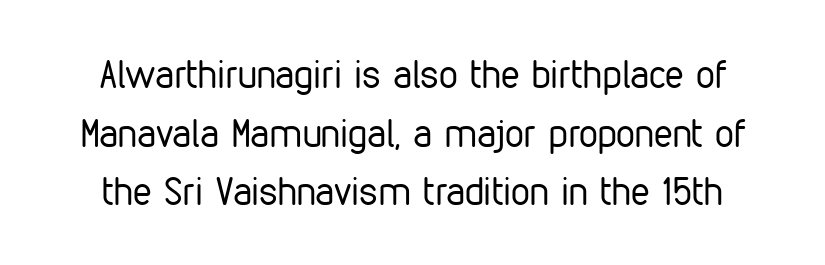
Q: Is the text bold? A: No.
Q: Is the text italic (slanted)? A: No, it is upright.
Q: Is the typeface a serif or a sans-serif typeface? A: Sans-serif.
Q: Is the text underlined? A: No.
Q: Is the spacing between letters normal or unusually wide? A: Normal.
Q: Is the spacing between lines tight, normal or loose? A: Normal.
Q: Width (condensed, normal, or wide)? A: Condensed.
Q: Stroke contrast? A: Low.
Q: x-height? A: Medium.
Q: Monospaced? A: No.
